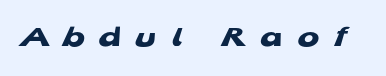
Compared with typical body copy, the letter spacing here is much looser. The strip under each line holds only bare page. Do the characters align in a grid? No, the font is proportional. What weight is shown? A full bold with thick strokes. A typesetter would label this face a sans.
